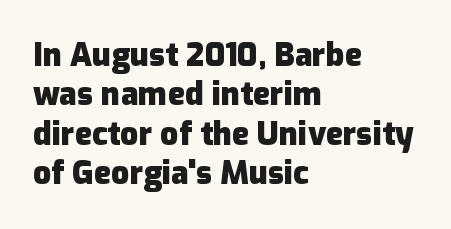
The image shows 32 px heavy sans-serif type, upright; set left-aligned, line spacing 1.23x, normal letter spacing, not underlined; low stroke contrast and a medium x-height.
